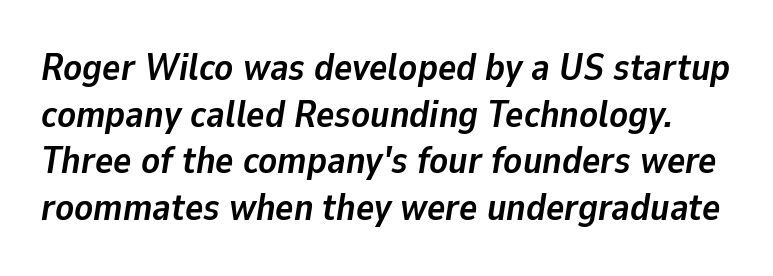
{"italic": "yes", "lean": "right", "slant_degrees": 9, "bold": "yes", "weight": "semibold", "width": "normal", "stroke_contrast": "low", "x_height": "medium", "monospaced": "no", "underline": "no", "line_spacing_ratio": 1.23, "letter_spacing": "normal", "letter_spacing_em": 0.0, "glyph_px": 38}
